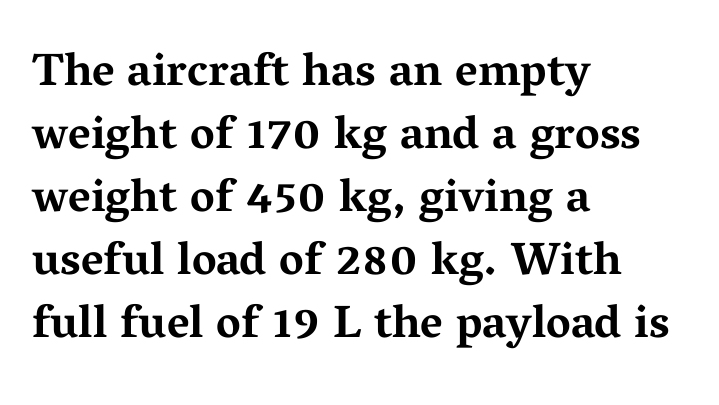
Q: Is the text bold? A: Yes.
Q: Is the text italic (slanted)? A: No, it is upright.
Q: Is the typeface a serif or a sans-serif typeface? A: Serif.
Q: Is the text underlined? A: No.
Q: How is the paragraph aligned? A: Left-aligned.
Q: Is the spacing between letters normal or unusually wide? A: Normal.
Q: Is the spacing between lines tight, normal or loose? A: Normal.
Q: Width (condensed, normal, or wide)? A: Wide.
Q: Stroke contrast? A: Medium.
Q: x-height? A: Medium.
Q: Monospaced? A: No.
